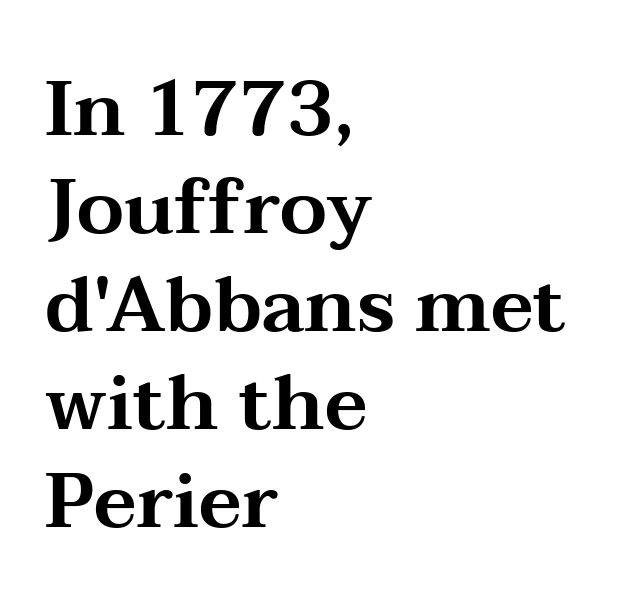
Line starts are locked; line ends wander. The passage shown has conventional tracking throughout. Examine the stroke ends and you'll spot serifs. Honestly, the row spacing looks completely unremarkable. Italic: no, the glyphs are upright roman. The words here are not underlined.
